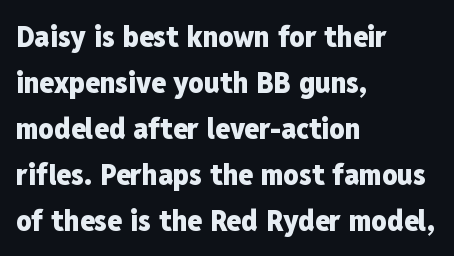
The image shows 30 px heavy, condensed sans-serif type, upright; set left-aligned, normal line spacing (1.53x), normal letter spacing, not underlined; low stroke contrast and a medium x-height.
